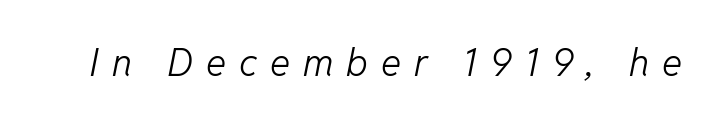
Glyph-to-glyph distance is far greater than everyday printed text. These glyphs show unthickened strokes, regular width or finer. Varying glyph widths throughout — classic text-font behaviour. The area under the type is left untouched.
